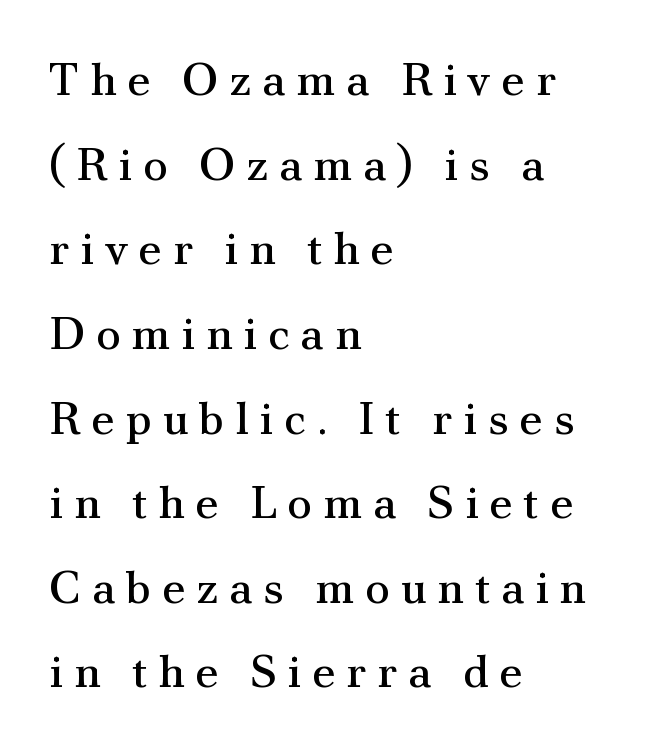
The image shows 46 px regular-weight serif type, upright; set left-aligned, line spacing 1.84x, unusually wide letter spacing (+0.23 em), not underlined; medium stroke contrast and a small x-height.
